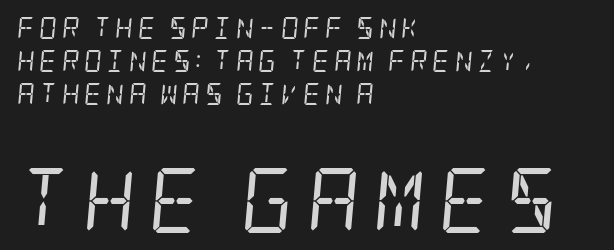
{"serif": "yes", "italic": "yes", "lean": "right", "slant_degrees": 5, "bold": "no", "weight": "regular", "width": "condensed", "stroke_contrast": "low", "x_height": "large", "underline": "no", "align": "left", "line_spacing": "normal", "line_spacing_ratio": 1.5, "letter_spacing": "wide", "letter_spacing_em": 0.2, "larger_block": "second", "size_ratio": 2.95, "glyph_px": 65}
